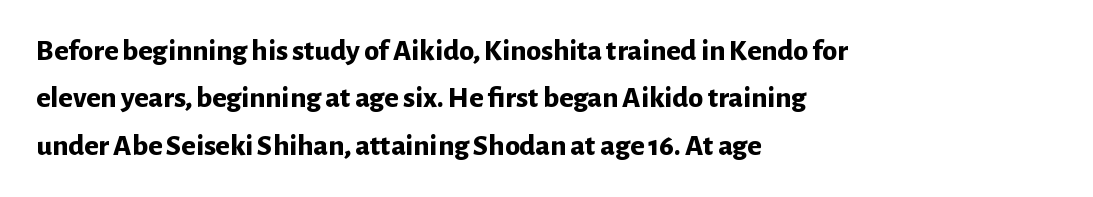
Q: Is the text bold? A: Yes.
Q: Is the text italic (slanted)? A: No, it is upright.
Q: Is the typeface a serif or a sans-serif typeface? A: Sans-serif.
Q: Is the text underlined? A: No.
Q: How is the paragraph aligned? A: Left-aligned.
Q: Is the spacing between letters normal or unusually wide? A: Normal.
Q: Is the spacing between lines tight, normal or loose? A: Normal.
Q: Width (condensed, normal, or wide)? A: Normal.
Q: Stroke contrast? A: Low.
Q: x-height? A: Medium.
Q: Monospaced? A: No.
